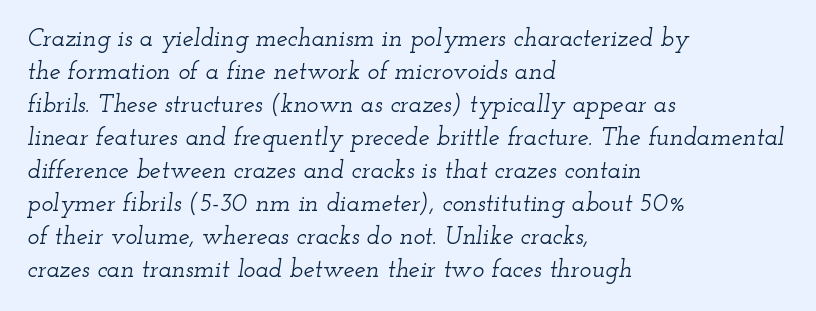
Tall strokes in this sample are angled rather than plumb. Notice how the passage keeps a crisp vertical edge on the left only. The tracking reads as untouched default to a designer's eye. The space beneath each line is pristine and unruled. These lines sit exactly where default settings would place them.
